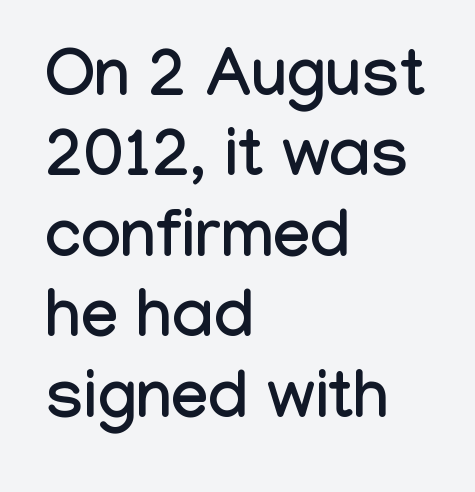
{"serif": "no", "italic": "no", "width": "condensed", "stroke_contrast": "low", "x_height": "medium", "monospaced": "no", "underline": "no", "align": "left", "line_spacing_ratio": 1.2, "letter_spacing": "normal", "letter_spacing_em": 0.0, "glyph_px": 67}
